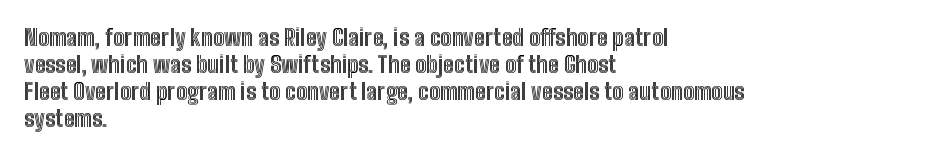
Q: Is the text italic (slanted)? A: No, it is upright.
Q: Is the text underlined? A: No.
Q: How is the paragraph aligned? A: Left-aligned.
Q: Is the spacing between letters normal or unusually wide? A: Normal.
